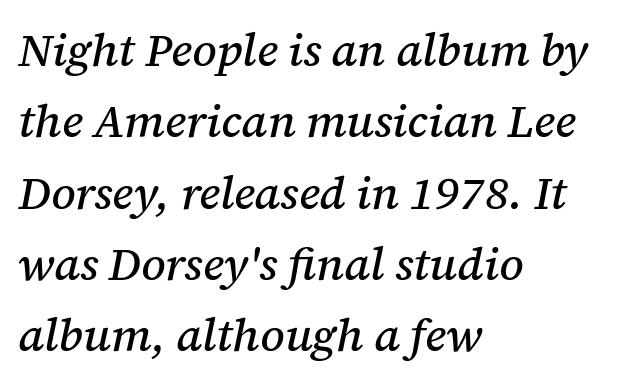
The string is rendered with underlining switched off. Compared with ordinary roman type, these characters are visibly tilted. Do the characters align in a grid? No, the font is proportional. Reading down the block, your eye returns to a fixed left position each line.
